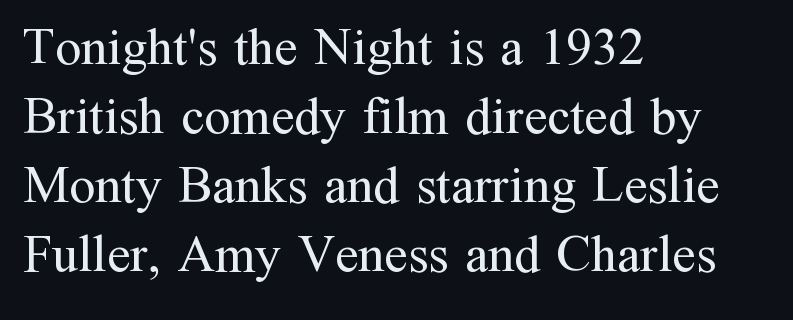
Standard letterfit; no display-style spreading of the glyphs. No italicization has been applied; the sample stays upright. Layout note: lines flush left. Evenly set lines give the paragraph a standard silhouette.
